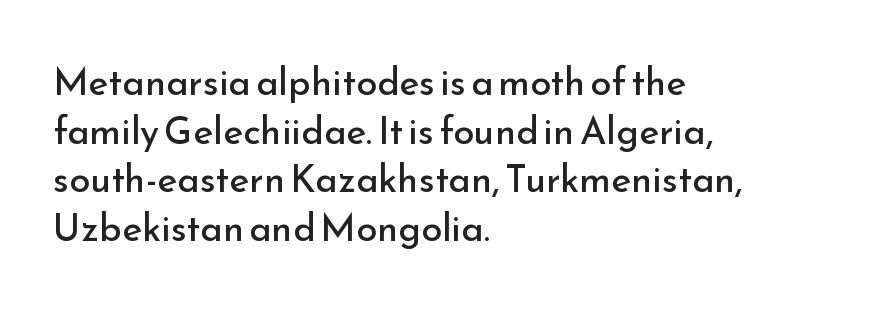
{"serif": "no", "italic": "no", "bold": "no", "weight": "regular", "width": "normal", "stroke_contrast": "low", "x_height": "small", "monospaced": "no", "underline": "no", "align": "left", "line_spacing": "normal", "line_spacing_ratio": 1.28, "letter_spacing": "normal", "letter_spacing_em": 0.0, "glyph_px": 38}
